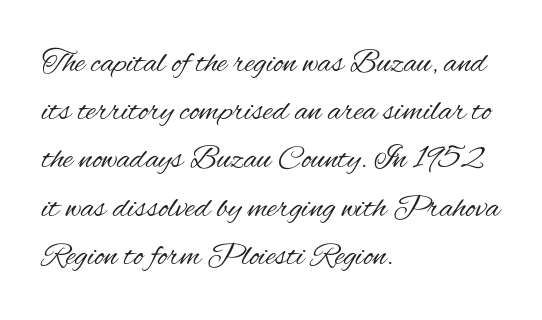
A normal amount of white space separates one row of letters from the next. Inter-character spacing is left at the font's built-in metrics. Decoration check: the copy has no underline. These glyphs show unthickened strokes, regular width or finer.
